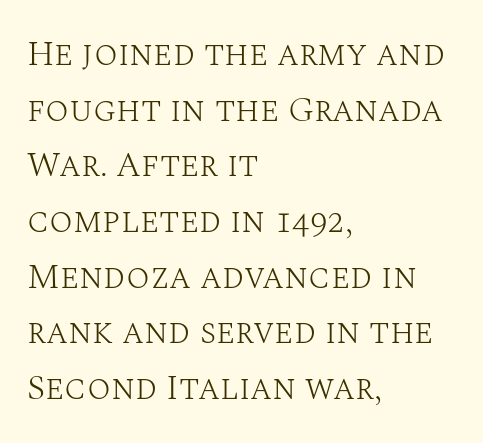
Q: Is the text bold? A: No.
Q: Is the text italic (slanted)? A: No, it is upright.
Q: Is the typeface a serif or a sans-serif typeface? A: Serif.
Q: Is the text underlined? A: No.
Q: How is the paragraph aligned? A: Left-aligned.
Q: Is the spacing between letters normal or unusually wide? A: Normal.
Q: Is the spacing between lines tight, normal or loose? A: Normal.
Q: Width (condensed, normal, or wide)? A: Normal.
Q: Stroke contrast? A: Medium.
Q: x-height? A: Large.
Q: Monospaced? A: No.
